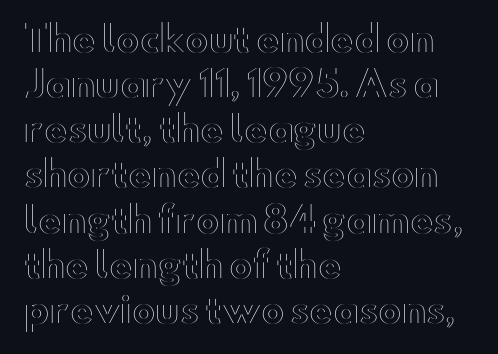
The image shows 35 px wide type, upright; set left-aligned, normal line spacing (1.29x), normal letter spacing, not underlined; a small x-height.
